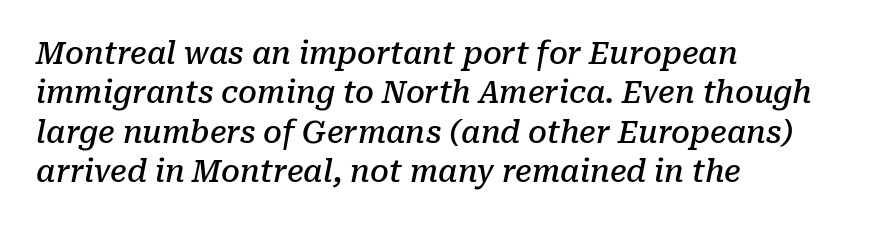
The image shows 30 px semibold serif type, italic (leaning right); set left-aligned, normal line spacing (1.31x), normal letter spacing, not underlined; low stroke contrast and a medium x-height.
